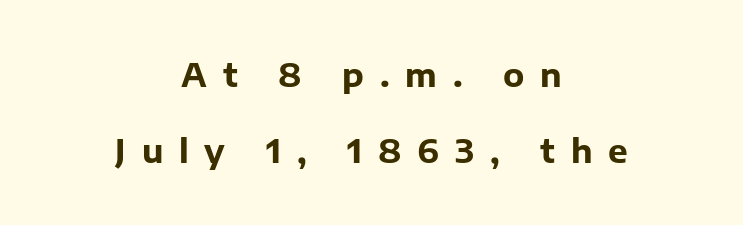
The space directly below the letters is spotless. In terms of posture, this sample is upright. Both edges are ragged and mirror each other, which tells us the setting is centered. Successive baselines arrive slowly, with a big drop between each. A typesetter would call this heavily tracked-out type.
